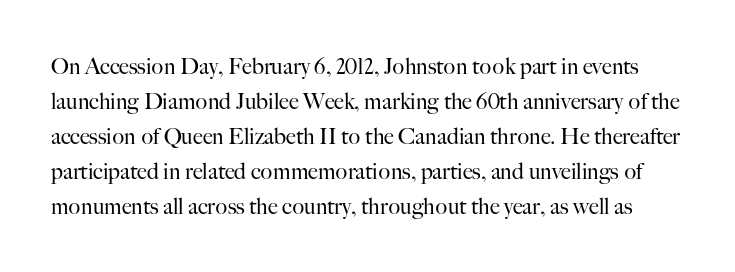
Q: Is the text bold? A: No.
Q: Is the text italic (slanted)? A: No, it is upright.
Q: Is the text underlined? A: No.
Q: Is the spacing between letters normal or unusually wide? A: Normal.
Q: Is the spacing between lines tight, normal or loose? A: Normal.
